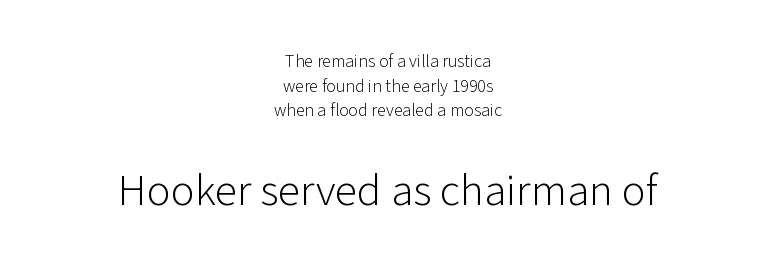
The image shows 45 px light sans-serif type, upright; set centered, normal line spacing (1.37x), normal letter spacing, not underlined; the second (bottom) block is 2.5x larger; low stroke contrast and a medium x-height.
